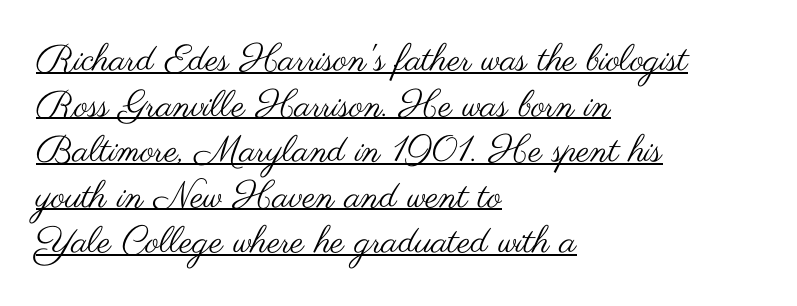
Q: Is the text bold? A: No.
Q: Is the text italic (slanted)? A: Yes.
Q: Is the typeface a serif or a sans-serif typeface? A: Sans-serif.
Q: Is the text underlined? A: Yes.
Q: How is the paragraph aligned? A: Left-aligned.
Q: Is the spacing between letters normal or unusually wide? A: Normal.
Q: Width (condensed, normal, or wide)? A: Wide.
Q: Stroke contrast? A: Medium.
Q: x-height? A: Small.
Q: Monospaced? A: No.
